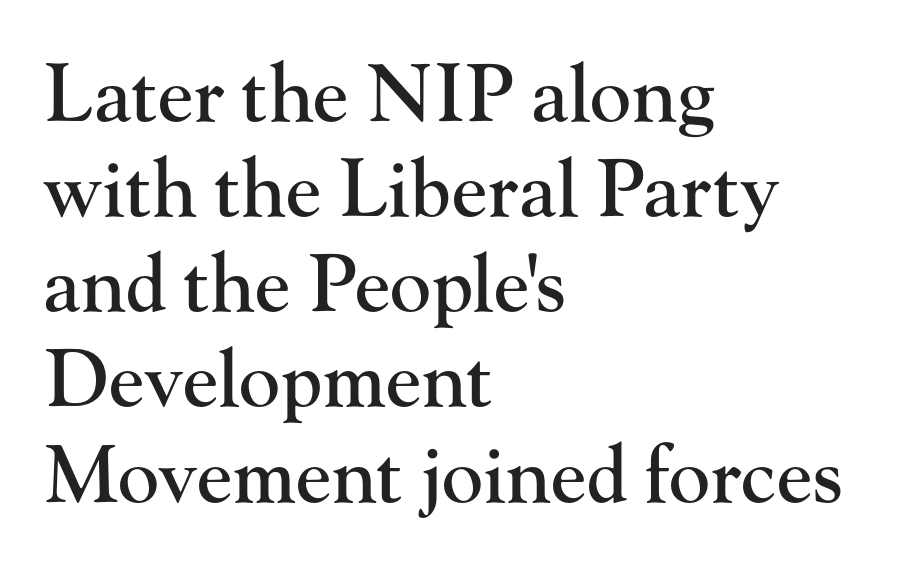
Teacher's note: observe the even left margin — that is flush-left alignment. Words appear dense and cohesive because spacing is normal. Underlining? Definitely not there. Ordinary non-slanted type is in use.
